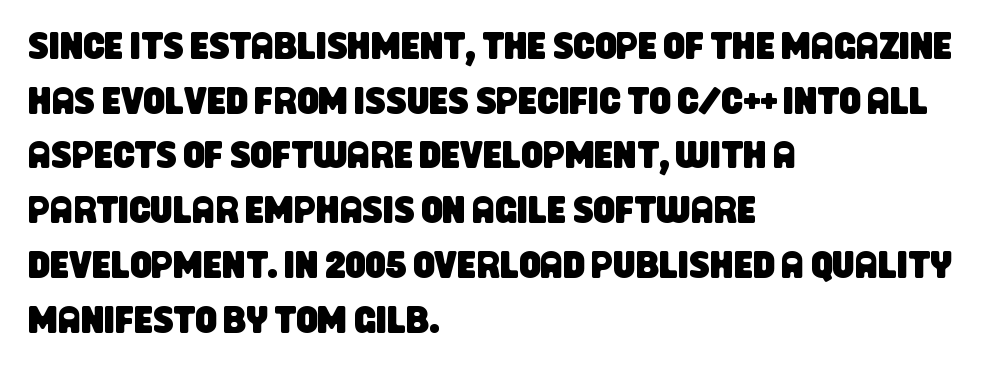
{"serif": "no", "width": "condensed", "stroke_contrast": "low", "x_height": "large", "monospaced": "no", "underline": "no", "align": "left", "line_spacing": "normal", "line_spacing_ratio": 1.44, "letter_spacing": "normal", "letter_spacing_em": 0.0, "glyph_px": 38}
